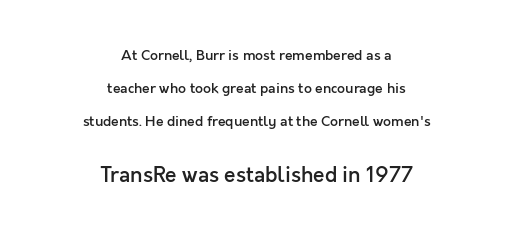
The image shows 21 px text type, upright; set centered, loose line spacing (2.36x), normal letter spacing, not underlined; the second (bottom) block is 1.5x larger.
